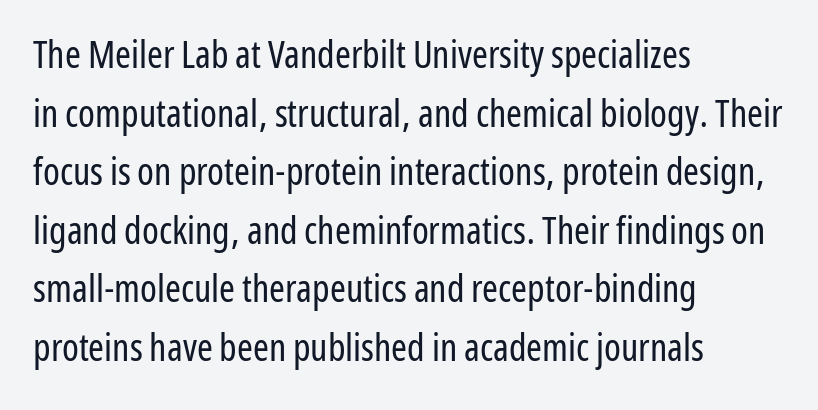
Q: Is the text bold? A: No.
Q: Is the text italic (slanted)? A: No, it is upright.
Q: Is the typeface a serif or a sans-serif typeface? A: Sans-serif.
Q: Is the text underlined? A: No.
Q: How is the paragraph aligned? A: Left-aligned.
Q: Is the spacing between letters normal or unusually wide? A: Normal.
Q: Is the spacing between lines tight, normal or loose? A: Normal.
Q: Width (condensed, normal, or wide)? A: Condensed.
Q: Stroke contrast? A: Low.
Q: x-height? A: Medium.
Q: Monospaced? A: No.
